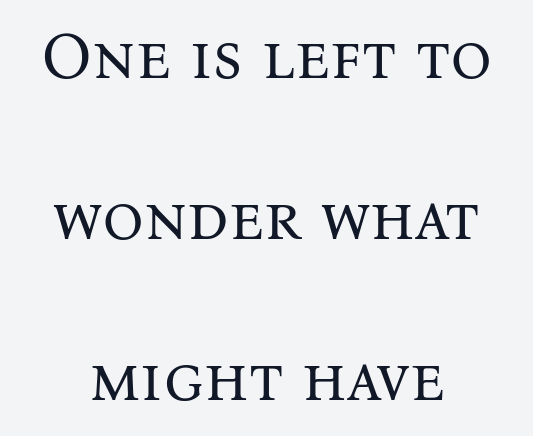
{"serif": "yes", "italic": "no", "bold": "no", "weight": "regular", "width": "normal", "stroke_contrast": "medium", "x_height": "medium", "monospaced": "no", "underline": "no", "align": "center", "line_spacing": "loose", "line_spacing_ratio": 2.48, "letter_spacing": "normal", "letter_spacing_em": 0.0, "glyph_px": 65}
